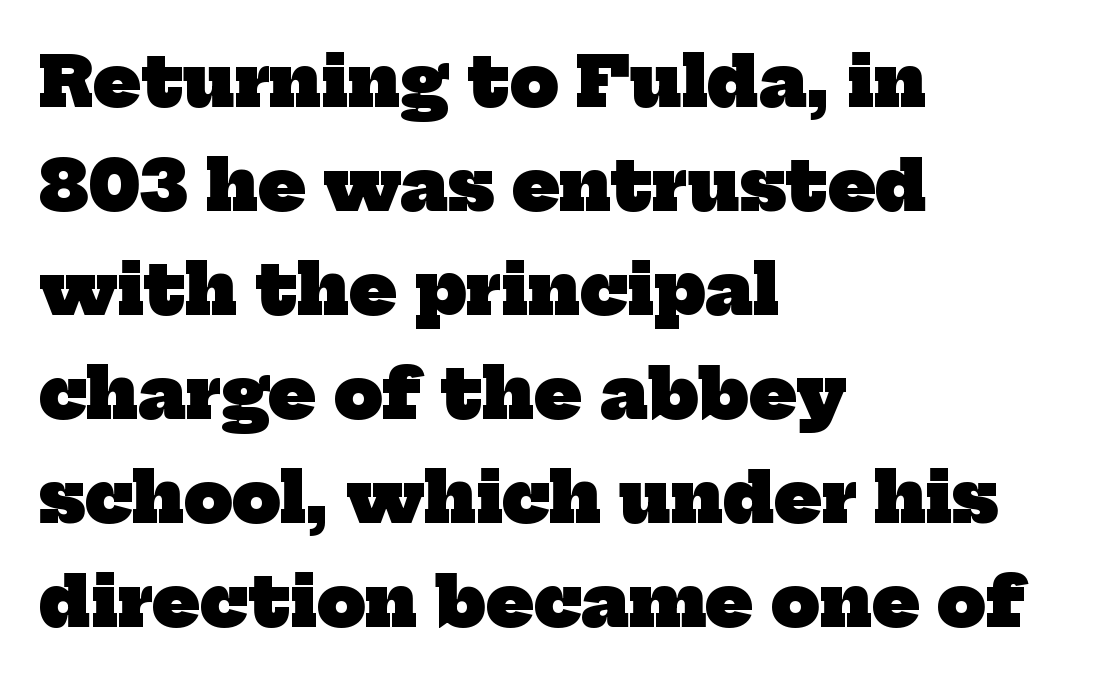
Q: Is the text bold? A: Yes.
Q: Is the typeface a serif or a sans-serif typeface? A: Serif.
Q: Is the text underlined? A: No.
Q: How is the paragraph aligned? A: Left-aligned.
Q: Is the spacing between letters normal or unusually wide? A: Normal.
Q: Is the spacing between lines tight, normal or loose? A: Normal.
Q: Width (condensed, normal, or wide)? A: Normal.
Q: Stroke contrast? A: Low.
Q: x-height? A: Medium.
Q: Monospaced? A: No.
